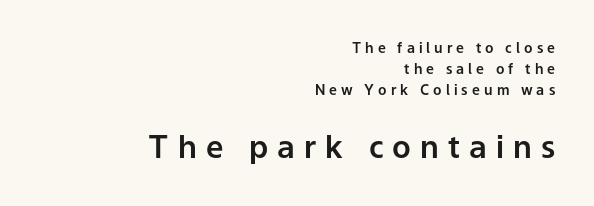
Display-style spreading of the glyphs; the letterfit is very open. The space beneath each line is pristine and unruled. Whoever set this made the second block the dominant, larger element. To sum up the face: it is a sans, with no serifs. Think of a printed novel: that variable character pitch is what you see here. Vertical spacing — default.
